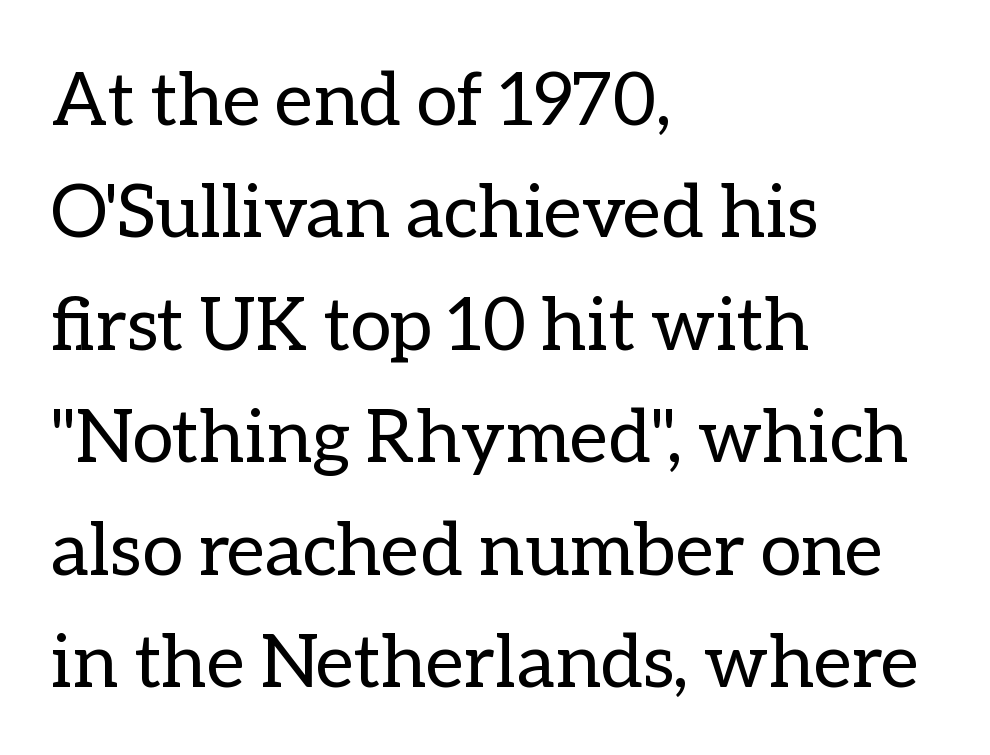
The lines are quadded left. No heavy texture on the line: the type isn't bold. Each letter keeps its own natural width here, so spacing adapts to shape. Default kerning and tracking; the words read as compact shapes. Regarding leading, the lines here are spaced in the standard way.
